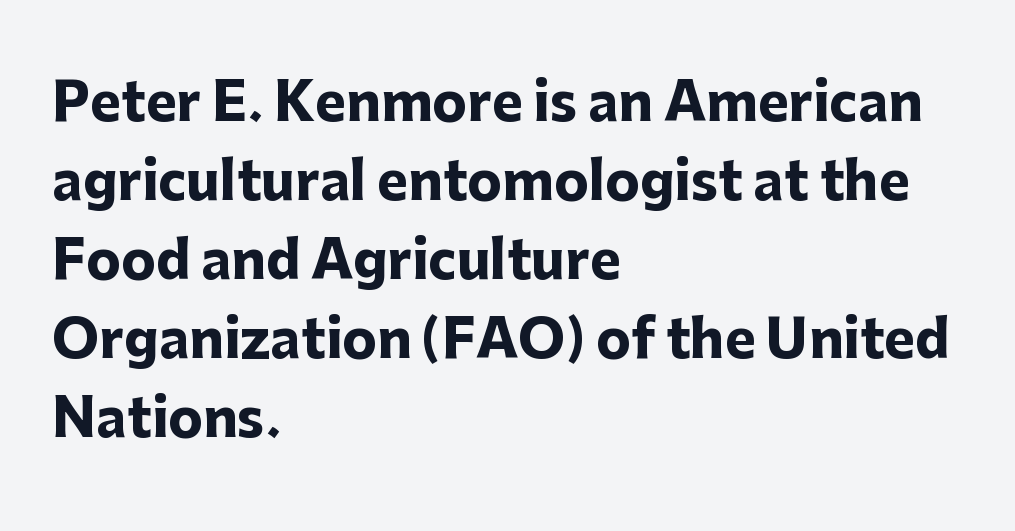
The image shows 52 px heavy sans-serif type, upright; set left-aligned, normal line spacing (1.52x), normal letter spacing, not underlined; low stroke contrast and a medium x-height.
